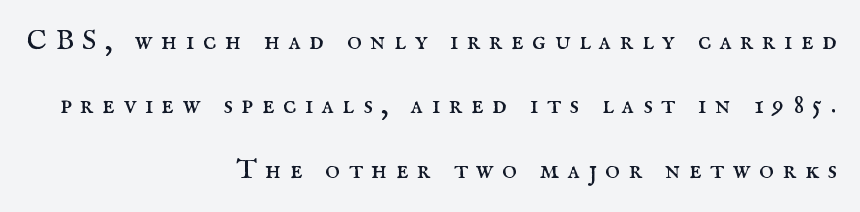
Q: Is the text bold? A: No.
Q: Is the text italic (slanted)? A: No, it is upright.
Q: Is the typeface a serif or a sans-serif typeface? A: Serif.
Q: Is the text underlined? A: No.
Q: How is the paragraph aligned? A: Right-aligned.
Q: Is the spacing between letters normal or unusually wide? A: Unusually wide.
Q: Is the spacing between lines tight, normal or loose? A: Loose.
Q: Width (condensed, normal, or wide)? A: Normal.
Q: Stroke contrast? A: Medium.
Q: x-height? A: Small.
Q: Monospaced? A: No.
